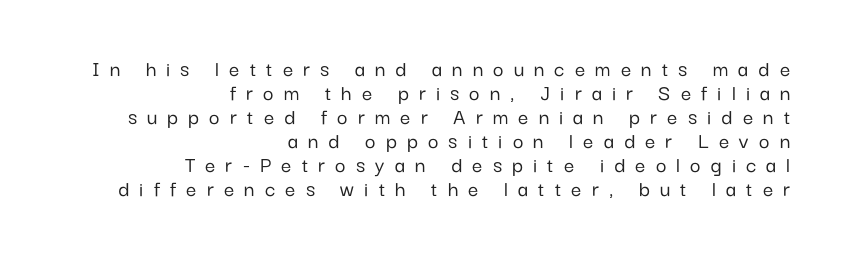
{"italic": "no", "underline": "no", "align": "right", "line_spacing": "tight", "line_spacing_ratio": 1.04, "letter_spacing": "wide", "letter_spacing_em": 0.44, "glyph_px": 23}
